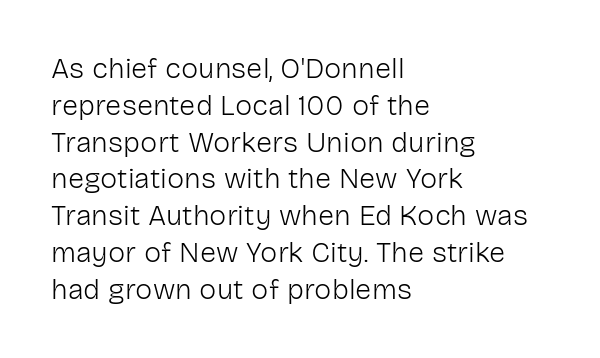
Q: Is the text bold? A: No.
Q: Is the text italic (slanted)? A: No, it is upright.
Q: Is the typeface a serif or a sans-serif typeface? A: Sans-serif.
Q: Is the text underlined? A: No.
Q: How is the paragraph aligned? A: Left-aligned.
Q: Is the spacing between letters normal or unusually wide? A: Normal.
Q: Is the spacing between lines tight, normal or loose? A: Normal.
Q: Width (condensed, normal, or wide)? A: Normal.
Q: Stroke contrast? A: Low.
Q: x-height? A: Medium.
Q: Monospaced? A: No.
